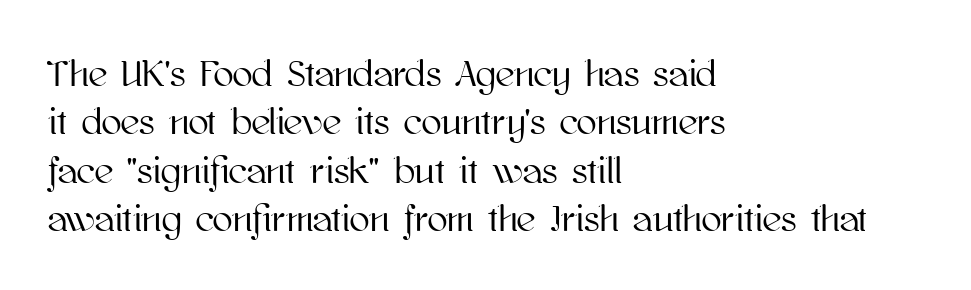
{"italic": "no", "width": "normal", "stroke_contrast": "high", "x_height": "medium", "monospaced": "no", "underline": "no", "align": "left", "line_spacing": "normal", "line_spacing_ratio": 1.31, "letter_spacing": "normal", "letter_spacing_em": 0.0, "glyph_px": 37}
